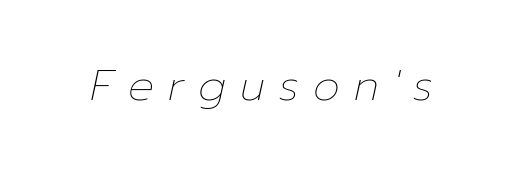
{"italic": "yes", "lean": "right", "slant_degrees": 12, "bold": "no", "weight": "thin", "width": "normal", "stroke_contrast": "low", "x_height": "medium", "monospaced": "no", "underline": "no", "letter_spacing": "wide", "letter_spacing_em": 0.33, "glyph_px": 43}
